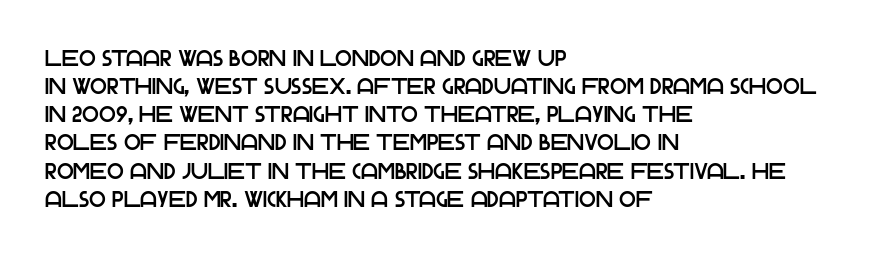
Style check: upright. Decoration check: the copy has no underline. The gaps between neighbouring characters are ordinary and unremarkable. This sample is left-justified, so line endings fall wherever the words run out. The rows are spaced the way most documents space them.
